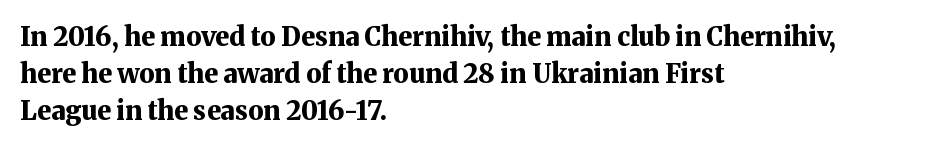
The image shows 26 px bold type, upright; set left-aligned, normal line spacing (1.43x), normal letter spacing, not underlined.
